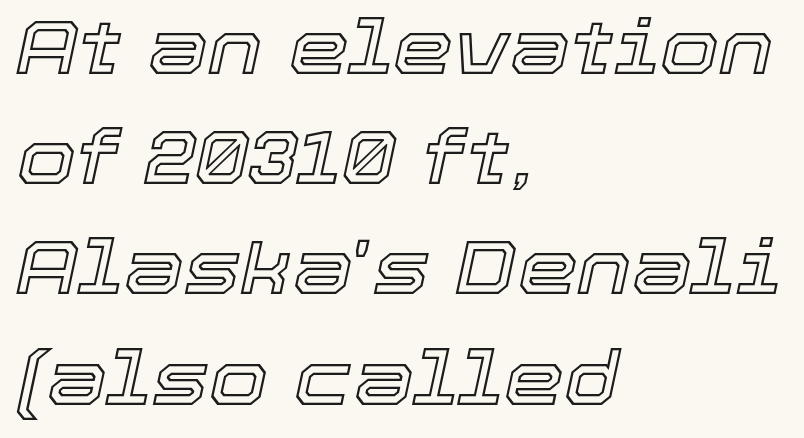
Standard letterfit; no display-style spreading of the glyphs. Descenders are the only things crossing below the line. These lines were composed using italics. Horizontal bands of white between lines are of average thickness. Varying glyph widths throughout — classic text-font behaviour. Compared with a centered layout, this one pins lines to the left instead.
